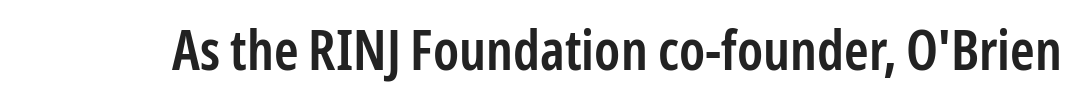
On the weight axis this lands at semibold, roughly 600. No italicization has been applied; the sample stays upright. The type family on display is of the sans-serif kind. The gap between lines stays unmarked. Character widths vary here, with narrow letters taking less room than wide ones. Compared with typical body copy, the letter spacing here is the same.
